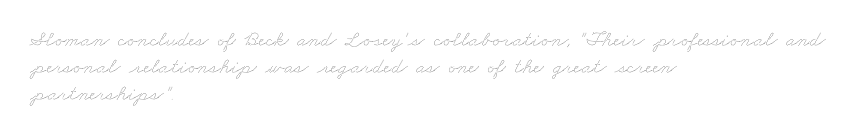
{"bold": "no", "underline": "no", "align": "left", "line_spacing_ratio": 1.23, "letter_spacing": "normal", "letter_spacing_em": 0.0, "glyph_px": 22}
